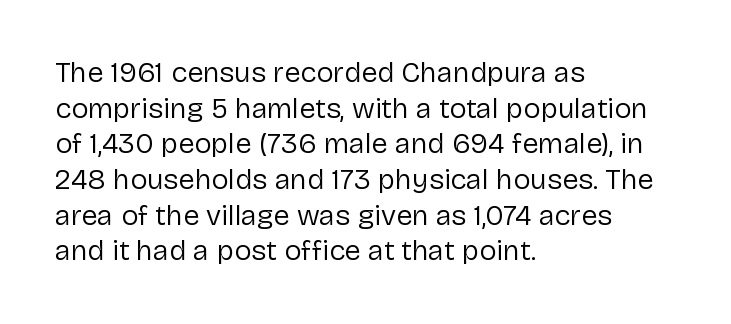
{"serif": "no", "italic": "no", "bold": "no", "weight": "regular", "width": "normal", "stroke_contrast": "low", "x_height": "medium", "monospaced": "no", "underline": "no", "align": "left", "line_spacing_ratio": 1.23, "letter_spacing": "normal", "letter_spacing_em": 0.0, "glyph_px": 29}
